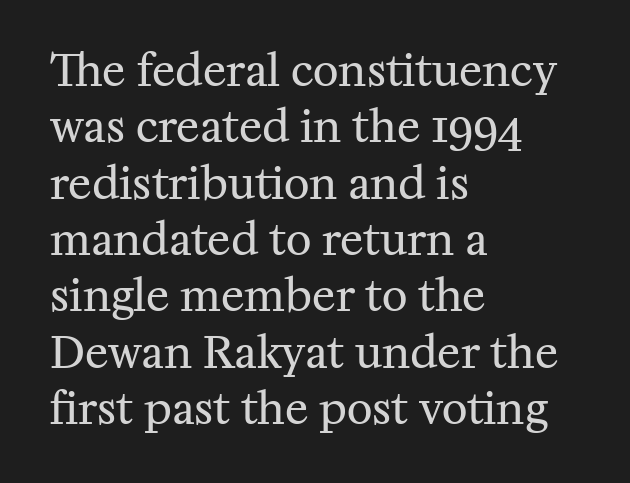
The image shows 44 px regular-weight serif type, upright; set left-aligned, normal line spacing (1.28x), normal letter spacing, not underlined; medium stroke contrast and a medium x-height.
